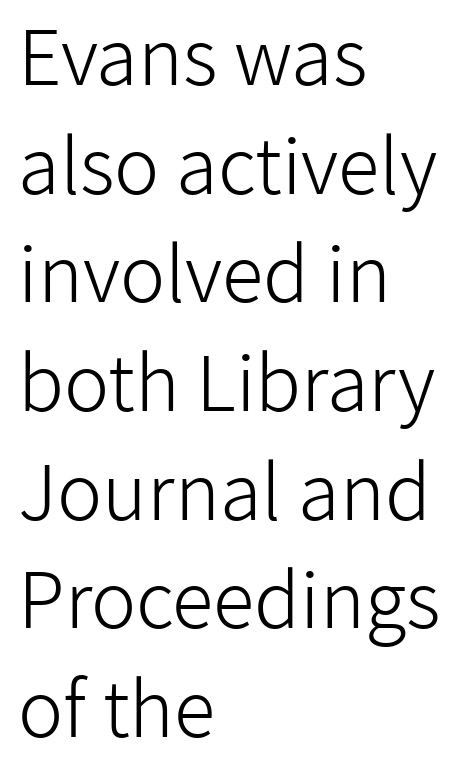
{"serif": "no", "italic": "no", "bold": "no", "weight": "light", "width": "normal", "stroke_contrast": "low", "x_height": "medium", "monospaced": "no", "underline": "no", "align": "left", "line_spacing": "normal", "line_spacing_ratio": 1.43, "letter_spacing": "normal", "letter_spacing_em": 0.0, "glyph_px": 76}
